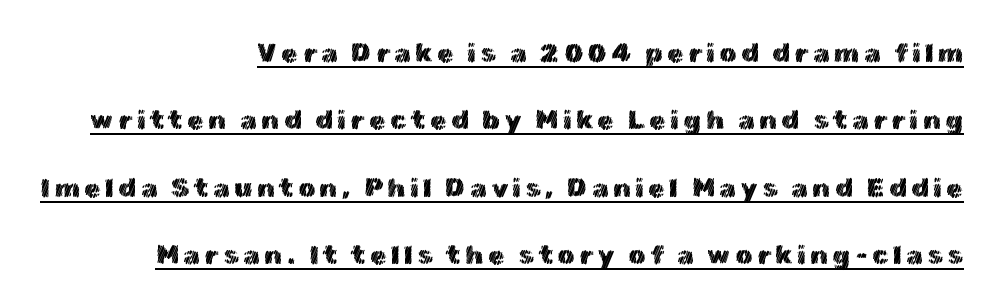
Q: Is the text italic (slanted)? A: No, it is upright.
Q: Is the text underlined? A: Yes.
Q: How is the paragraph aligned? A: Right-aligned.
Q: Is the spacing between lines tight, normal or loose? A: Loose.
